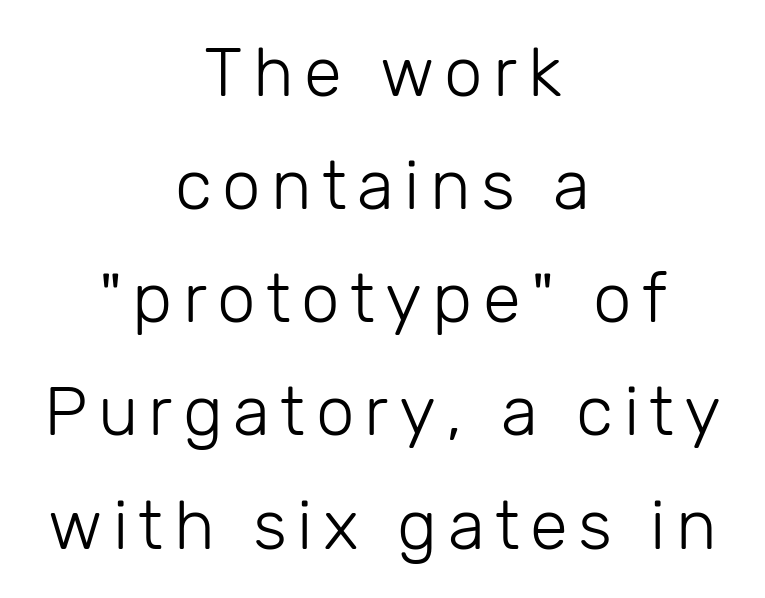
Summary of vertical rhythm: regular, with standard interline spacing. Do the letters lean? They stand straight. This sample uses a sans-serif face. The characters are drawn with everyday or finer stroke widths. Alignment: centered. These lines are rendered in a variable-pitch font.
